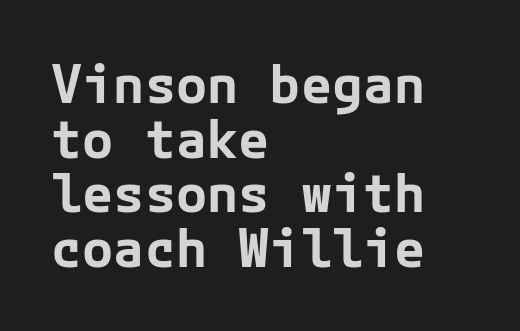
The image shows 52 px bold sans-serif type, upright; set left-aligned, tight line spacing (1.05x), normal letter spacing, not underlined; low stroke contrast and a medium x-height.
